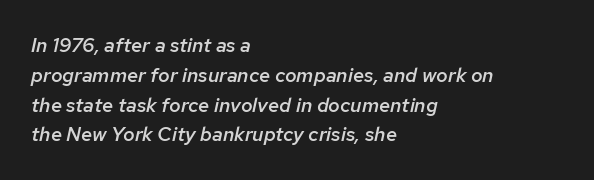
Does extra space separate the letters? No, they use regular spacing. The gap between lines stays unmarked. Successive baselines arrive at the customary interval. Compared with ordinary roman type, these characters are visibly tilted.
